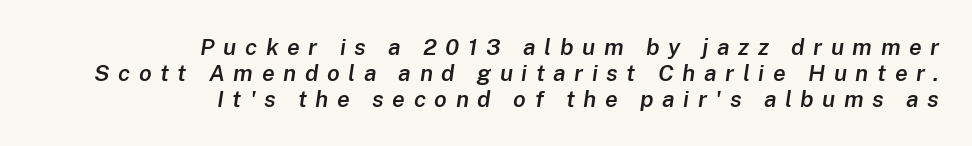
The image shows 23 px text type, italic (leaning right); set right-aligned, tight line spacing (1.12x), unusually wide letter spacing (+0.37 em), not underlined.
